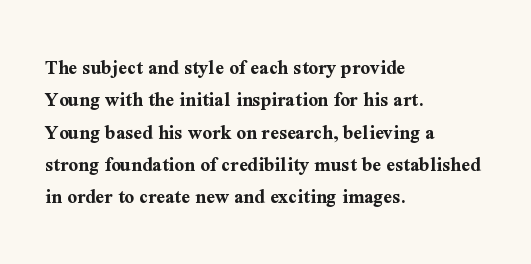
Unlike italic type, these characters show no tilt at all. Line starts are locked; line ends wander. Characters follow at the spacing the type designer built in. On the weight axis this lands at bold, roughly 700. The passage shown is not underscored anywhere.
